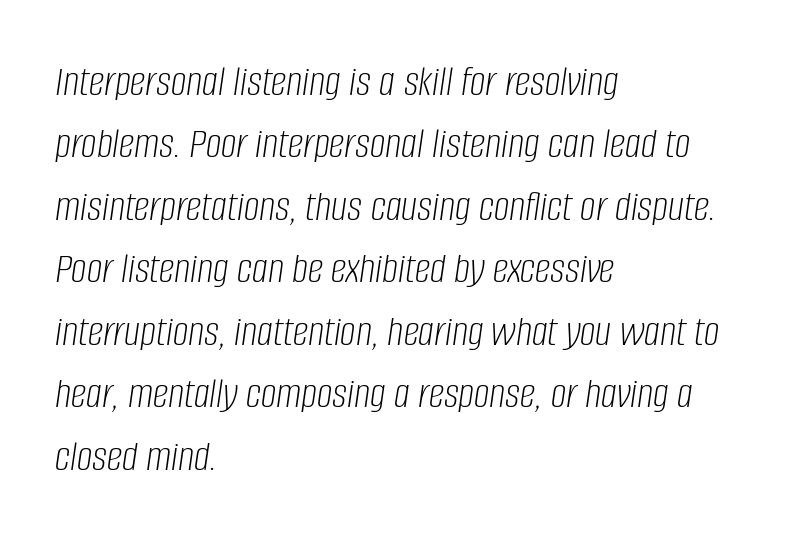
The image shows 44 px light, condensed type, italic (leaning right); set left-aligned, normal line spacing (1.42x), normal letter spacing, not underlined; low stroke contrast and a large x-height.
